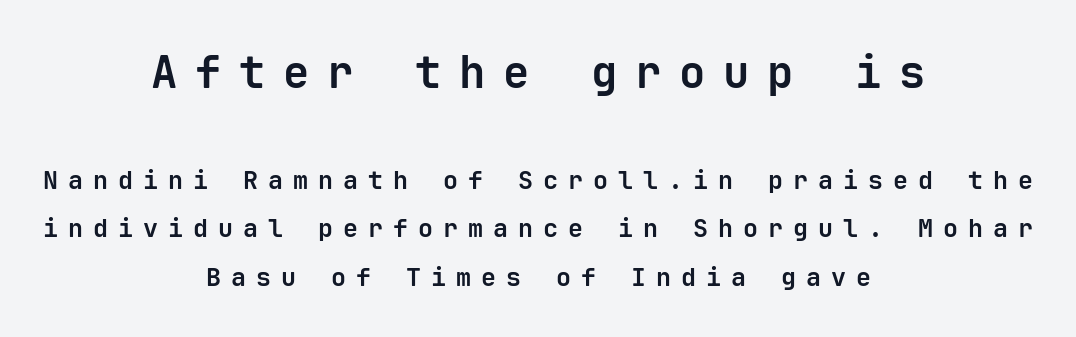
In terms of leading, this rendering errs on the spacious side. Bigger letters appear in the top chunk; the bottom chunk is reduced. This is heavy type, rendered in bold. This sample uses a sans-serif face. Display-style spreading of the glyphs; the letterfit is very open. Unlike italic type, these characters show no tilt at all.
